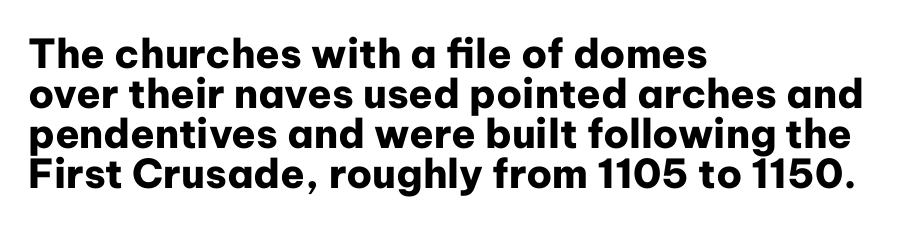
Q: Is the text bold? A: Yes.
Q: Is the text italic (slanted)? A: No, it is upright.
Q: Is the typeface a serif or a sans-serif typeface? A: Sans-serif.
Q: Is the text underlined? A: No.
Q: How is the paragraph aligned? A: Left-aligned.
Q: Is the spacing between letters normal or unusually wide? A: Normal.
Q: Is the spacing between lines tight, normal or loose? A: Tight.
Q: Width (condensed, normal, or wide)? A: Normal.
Q: Stroke contrast? A: Low.
Q: x-height? A: Medium.
Q: Monospaced? A: No.
